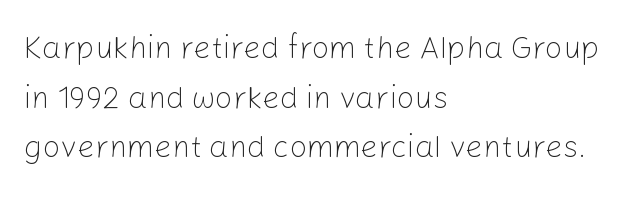
Think of a printed novel: that variable character pitch is what you see here. The rag falls on the right side of this text block. Rendered with straight, roman letterforms. Nobody touched the tracking dial on this one. Notice how descenders clear the ascenders below comfortably — that's standard leading. Are there feet on the stems? There aren't — it's a sans.
